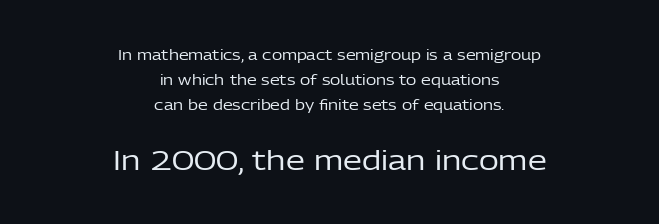
The image shows 27 px text type, upright; set centered, line spacing 1.8x, normal letter spacing, not underlined; the second (bottom) block is 1.93x larger.
